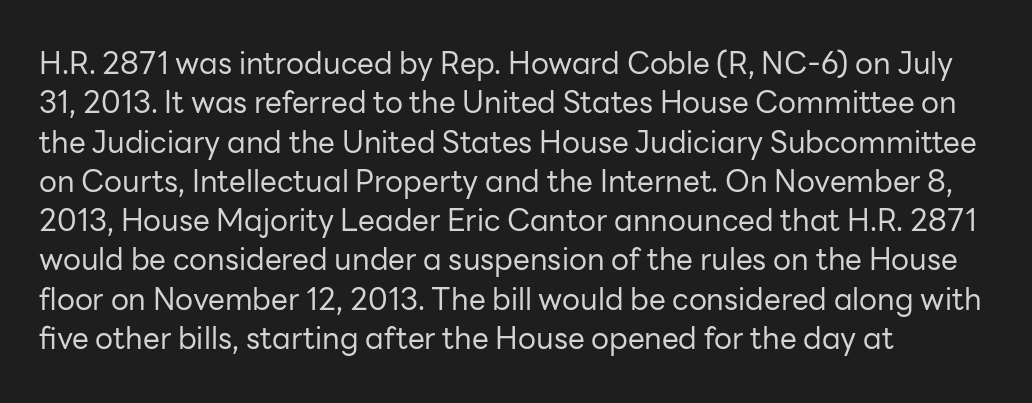
Q: Is the text bold? A: No.
Q: Is the text italic (slanted)? A: No, it is upright.
Q: Is the typeface a serif or a sans-serif typeface? A: Sans-serif.
Q: Is the text underlined? A: No.
Q: How is the paragraph aligned? A: Left-aligned.
Q: Is the spacing between letters normal or unusually wide? A: Normal.
Q: Is the spacing between lines tight, normal or loose? A: Normal.
Q: Width (condensed, normal, or wide)? A: Normal.
Q: Stroke contrast? A: Low.
Q: x-height? A: Medium.
Q: Monospaced? A: No.
